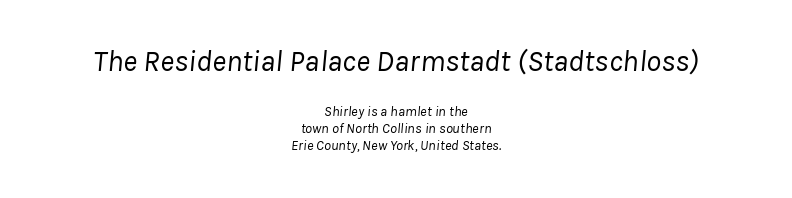
If you squint, the top block still reads clearly — it's the larger of the two. The face used here is proportionally spaced, like ordinary book or web type. Characters follow at the spacing the type designer built in. No letter is thick-stroked: the sample isn't bold. The rendering applies a slant to the glyphs. Underline: absent.
